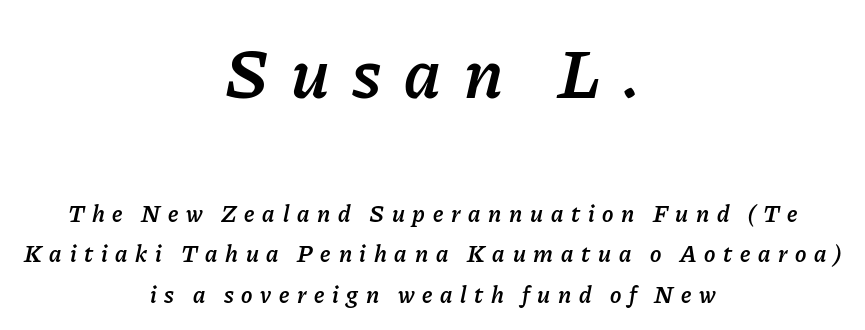
Compared with ordinary roman type, these characters are visibly tilted. What weight is shown? A semibold, between regular and bold. Does the copy run flush right? No — it is centered line by line. These lines are rendered in a variable-pitch font. Here the first block reads like a headline and the second like body copy. Descender tails drop into unmarked territory.
